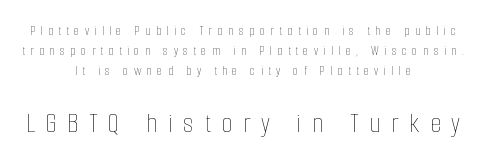
{"italic": "no", "bold": "no", "weight": "thin", "width": "condensed", "stroke_contrast": "low", "x_height": "medium", "monospaced": "no", "underline": "no", "align": "center", "line_spacing": "normal", "line_spacing_ratio": 1.42, "letter_spacing": "wide", "letter_spacing_em": 0.37, "larger_block": "second", "size_ratio": 2.07, "glyph_px": 29}
